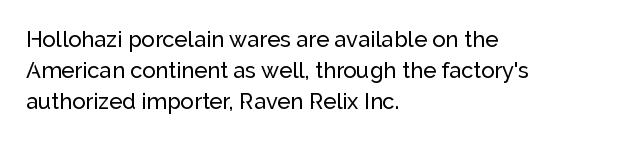
The image shows 22 px text type, upright; set left-aligned, normal line spacing (1.4x), normal letter spacing, not underlined.
